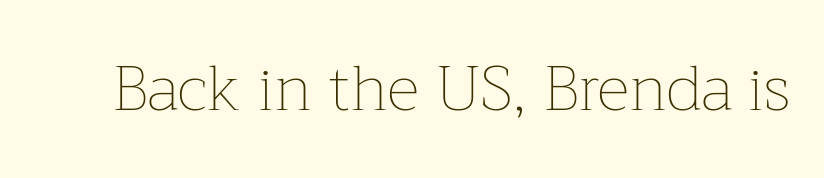
{"italic": "no", "bold": "no", "weight": "thin", "width": "normal", "stroke_contrast": "low", "x_height": "medium", "monospaced": "no", "underline": "no", "letter_spacing": "normal", "letter_spacing_em": 0.0, "glyph_px": 63}
